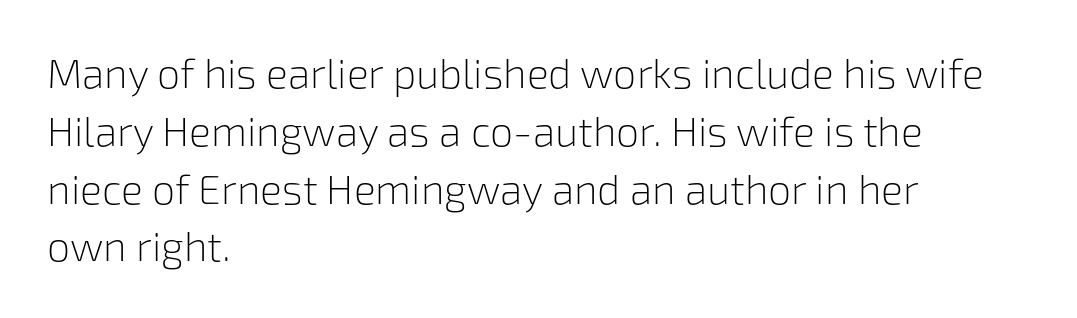
Q: Is the text bold? A: No.
Q: Is the text italic (slanted)? A: No, it is upright.
Q: Is the typeface a serif or a sans-serif typeface? A: Sans-serif.
Q: Is the text underlined? A: No.
Q: How is the paragraph aligned? A: Left-aligned.
Q: Is the spacing between letters normal or unusually wide? A: Normal.
Q: Is the spacing between lines tight, normal or loose? A: Normal.
Q: Width (condensed, normal, or wide)? A: Normal.
Q: Stroke contrast? A: Low.
Q: x-height? A: Medium.
Q: Monospaced? A: No.
